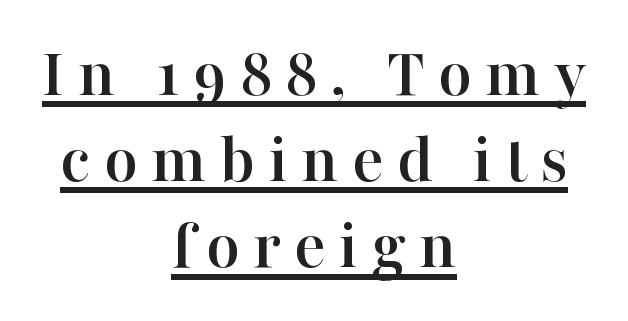
Varying glyph widths throughout — classic text-font behaviour. Every stem runs plumb, perpendicular to the baseline. Unlike a clean sans, this face finishes its strokes with serifs. Caption: lettering with a line underneath. The lines are quadded center.
